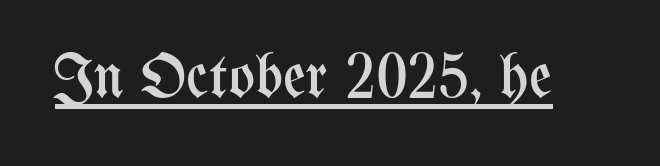
Style check: upright. The letterforms sit shoulder to shoulder at normal distance. Has an underline been added? It has. The letters advance in unequal steps, a hallmark of proportional type. Letters have the restrained weight of plain body copy at most.
